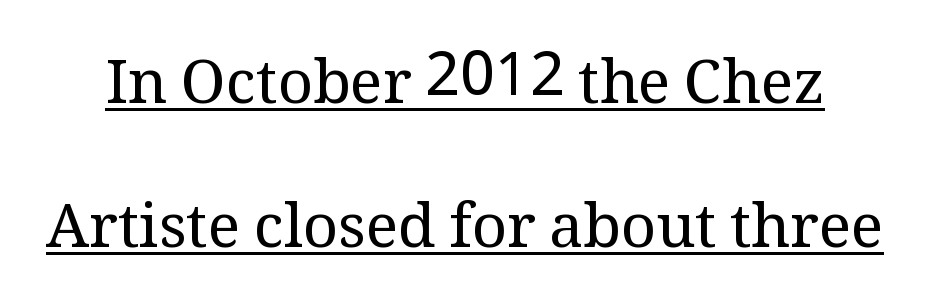
The image shows 61 px regular-weight serif type, upright; set loose line spacing (2.36x), normal letter spacing, underlined; medium stroke contrast and a medium x-height.
